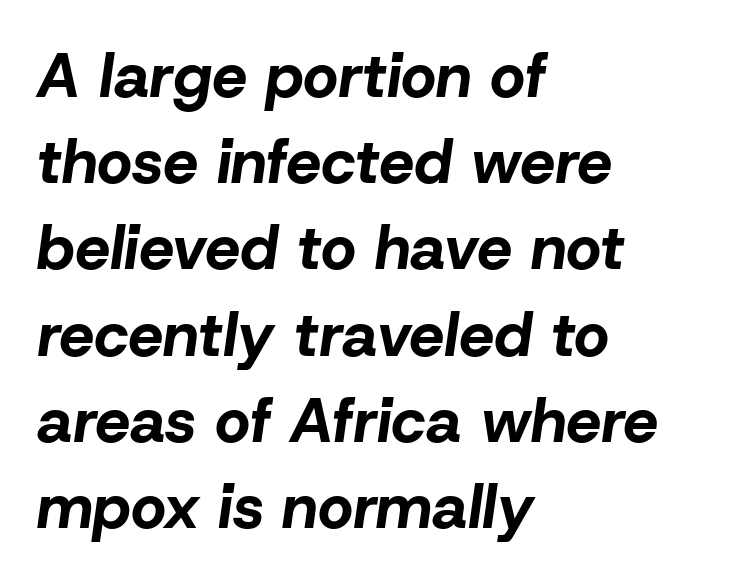
The specimen reads as italic at a glance. Proportional: the letters do not fall into vertical columns. Students, observe: this is what conventionally led text looks like. Does the weight exceed regular? Yes, all the way to bold.
